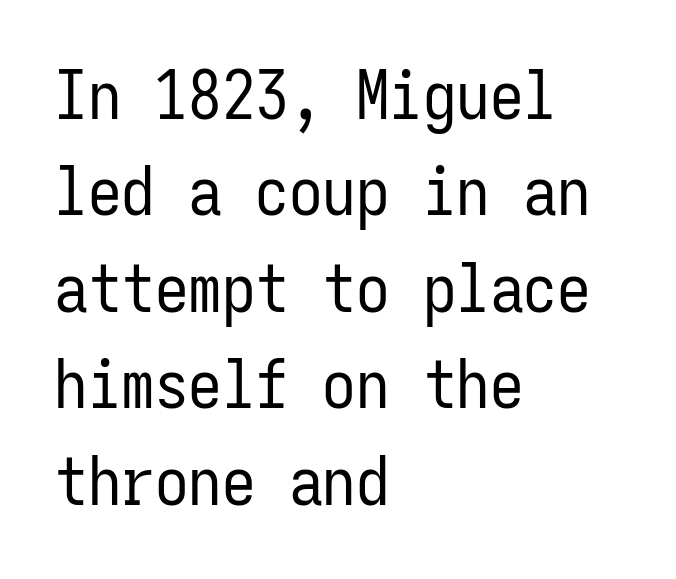
The image shows 67 px regular-weight, condensed sans-serif type, upright, monospaced; set left-aligned, normal line spacing (1.44x), normal letter spacing, not underlined; low stroke contrast and a medium x-height.
